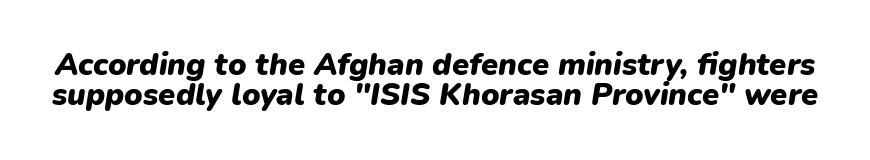
Q: Is the text bold? A: Yes.
Q: Is the text italic (slanted)? A: Yes, it leans right by about 9 degrees.
Q: Is the text underlined? A: No.
Q: Is the spacing between letters normal or unusually wide? A: Normal.
Q: Is the spacing between lines tight, normal or loose? A: Tight.
Q: Width (condensed, normal, or wide)? A: Normal.
Q: Stroke contrast? A: Low.
Q: x-height? A: Medium.
Q: Monospaced? A: No.
